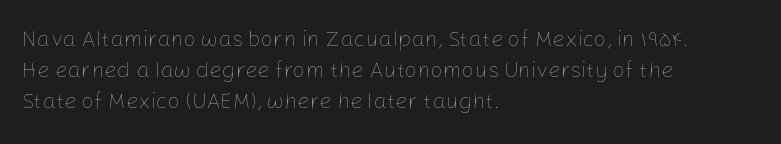
{"italic": "no", "bold": "no", "underline": "no", "align": "left", "line_spacing": "normal", "line_spacing_ratio": 1.41, "letter_spacing": "normal", "letter_spacing_em": 0.0, "glyph_px": 22}
